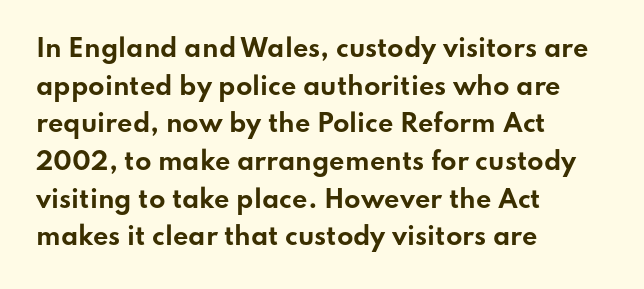
Q: Is the text bold? A: Yes.
Q: Is the text italic (slanted)? A: No, it is upright.
Q: Is the text underlined? A: No.
Q: How is the paragraph aligned? A: Left-aligned.
Q: Is the spacing between letters normal or unusually wide? A: Normal.
Q: Is the spacing between lines tight, normal or loose? A: Normal.
